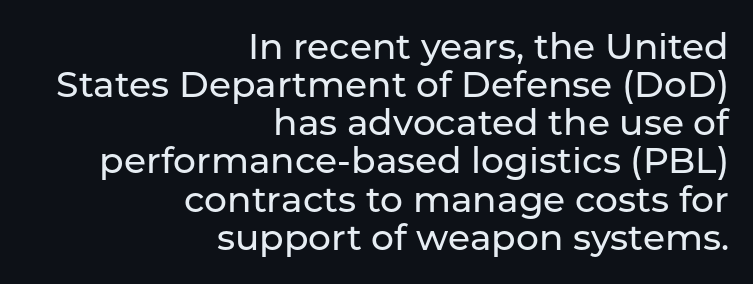
Q: Is the text italic (slanted)? A: No, it is upright.
Q: Is the typeface a serif or a sans-serif typeface? A: Sans-serif.
Q: Is the text underlined? A: No.
Q: How is the paragraph aligned? A: Right-aligned.
Q: Is the spacing between letters normal or unusually wide? A: Normal.
Q: Is the spacing between lines tight, normal or loose? A: Tight.
Q: Width (condensed, normal, or wide)? A: Normal.
Q: Stroke contrast? A: Low.
Q: x-height? A: Medium.
Q: Monospaced? A: No.
